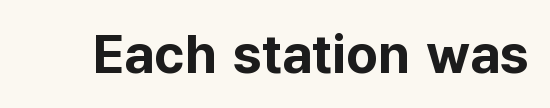
{"serif": "no", "italic": "no", "bold": "yes", "weight": "bold", "width": "normal", "stroke_contrast": "low", "x_height": "medium", "monospaced": "no", "underline": "no", "letter_spacing": "normal", "letter_spacing_em": 0.0, "glyph_px": 54}
